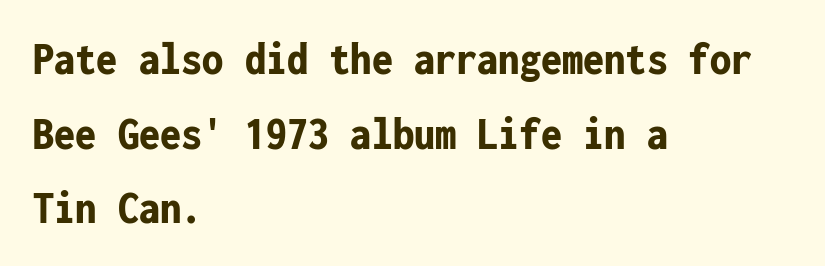
The image shows 47 px bold, condensed sans-serif type, upright, monospaced; set left-aligned, normal line spacing (1.59x), normal letter spacing, not underlined; low stroke contrast and a medium x-height.
